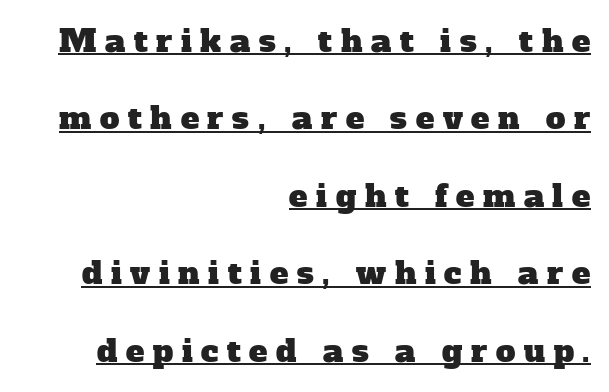
Q: Is the typeface a serif or a sans-serif typeface? A: Serif.
Q: Is the text underlined? A: Yes.
Q: How is the paragraph aligned? A: Right-aligned.
Q: Is the spacing between letters normal or unusually wide? A: Unusually wide.
Q: Is the spacing between lines tight, normal or loose? A: Loose.
Q: Width (condensed, normal, or wide)? A: Normal.
Q: Stroke contrast? A: Low.
Q: x-height? A: Medium.
Q: Monospaced? A: No.
